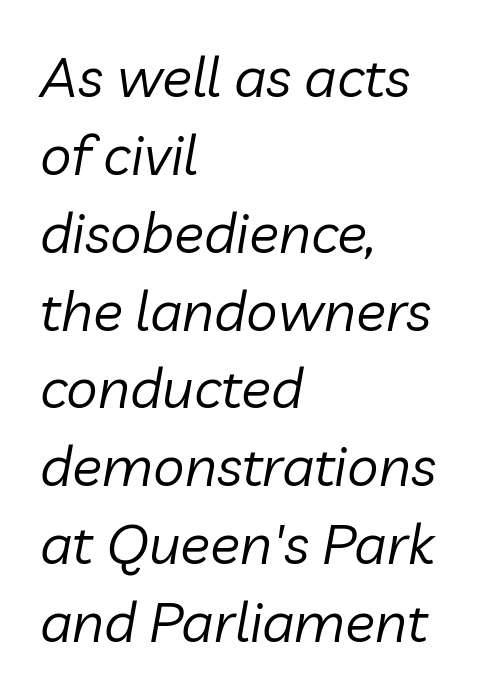
The image shows 56 px regular-weight type, italic (leaning right); set left-aligned, normal line spacing (1.39x), normal letter spacing, not underlined; low stroke contrast and a medium x-height.
